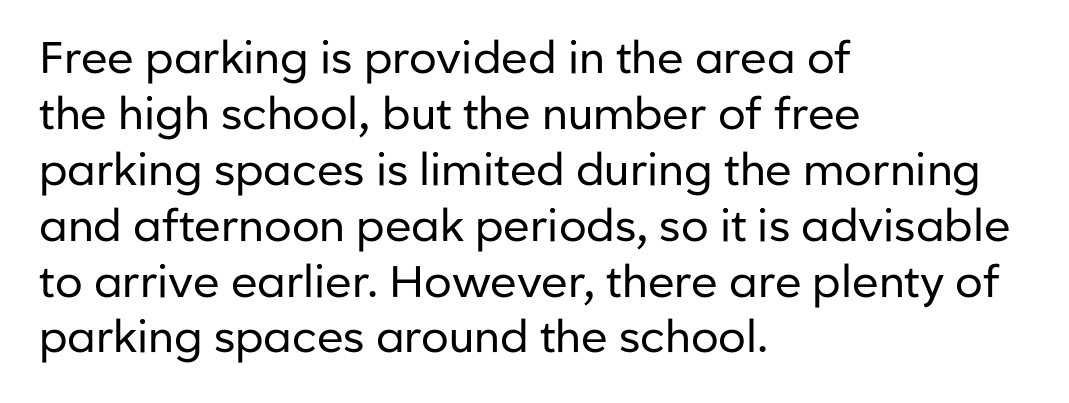
Beneath every word, the page is bare. Typographically, this falls in the sans-serif category. The face used here is proportionally spaced, like ordinary book or web type. This is the regular roman posture of the typeface. Compared with a typical body face, this is equally light or lighter still. Does the copy run flush right? No — it runs flush left.
